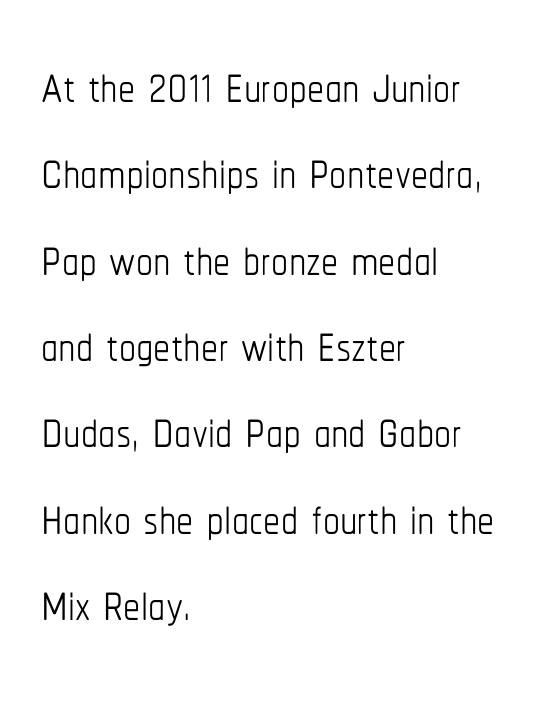
{"italic": "no", "bold": "no", "weight": "thin", "width": "condensed", "stroke_contrast": "low", "x_height": "medium", "monospaced": "no", "underline": "no", "align": "left", "line_spacing": "normal", "line_spacing_ratio": 1.27, "letter_spacing": "normal", "letter_spacing_em": 0.0, "glyph_px": 68}
